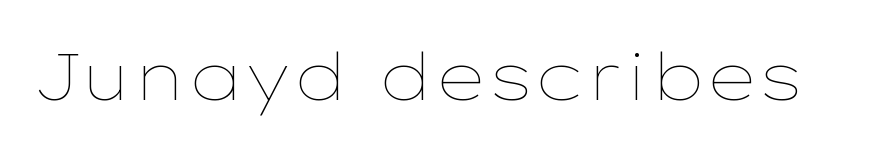
The image shows 66 px thin, wide type, upright; set normal letter spacing, not underlined; low stroke contrast and a medium x-height.
